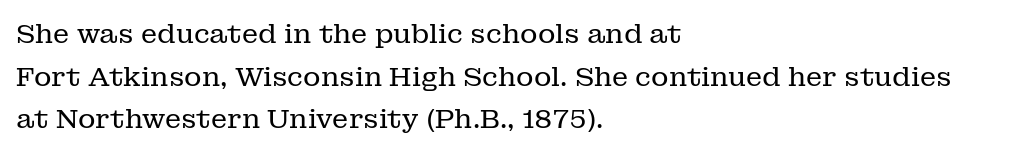
{"italic": "no", "bold": "no", "underline": "no", "align": "left", "line_spacing": "normal", "line_spacing_ratio": 1.58, "letter_spacing": "normal", "letter_spacing_em": 0.0, "glyph_px": 27}
